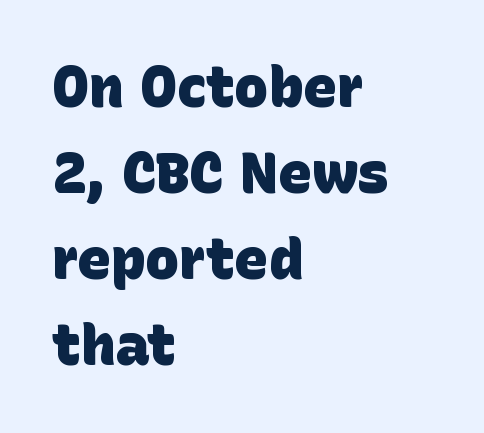
Q: Is the text bold? A: Yes.
Q: Is the typeface a serif or a sans-serif typeface? A: Sans-serif.
Q: Is the text underlined? A: No.
Q: How is the paragraph aligned? A: Left-aligned.
Q: Is the spacing between letters normal or unusually wide? A: Normal.
Q: Is the spacing between lines tight, normal or loose? A: Normal.
Q: Width (condensed, normal, or wide)? A: Normal.
Q: Stroke contrast? A: Low.
Q: x-height? A: Large.
Q: Monospaced? A: No.
